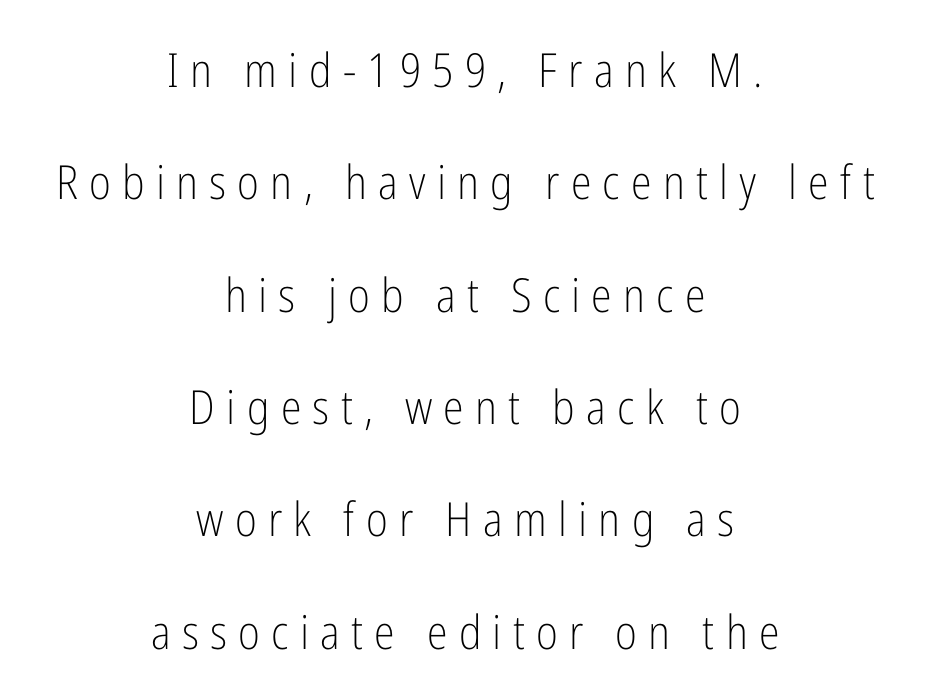
Q: Is the text bold? A: No.
Q: Is the text italic (slanted)? A: No, it is upright.
Q: Is the typeface a serif or a sans-serif typeface? A: Sans-serif.
Q: Is the text underlined? A: No.
Q: How is the paragraph aligned? A: Centered.
Q: Is the spacing between letters normal or unusually wide? A: Unusually wide.
Q: Is the spacing between lines tight, normal or loose? A: Loose.
Q: Width (condensed, normal, or wide)? A: Condensed.
Q: Stroke contrast? A: Low.
Q: x-height? A: Medium.
Q: Monospaced? A: No.
